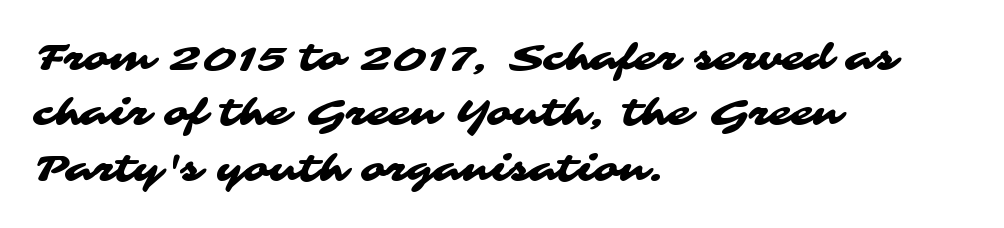
Q: Is the typeface a serif or a sans-serif typeface? A: Sans-serif.
Q: Is the text underlined? A: No.
Q: How is the paragraph aligned? A: Left-aligned.
Q: Is the spacing between letters normal or unusually wide? A: Normal.
Q: Is the spacing between lines tight, normal or loose? A: Normal.
Q: Width (condensed, normal, or wide)? A: Wide.
Q: Stroke contrast? A: Medium.
Q: x-height? A: Medium.
Q: Monospaced? A: No.
